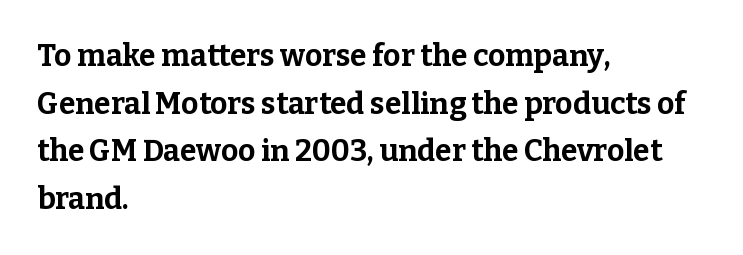
Typeset ragged right — the left edge is the straight one. If you drew a line through each stem, it would be perfectly vertical. Here the designer chose a conventional face with non-uniform glyph widths. Descender tails drop into unmarked territory.
